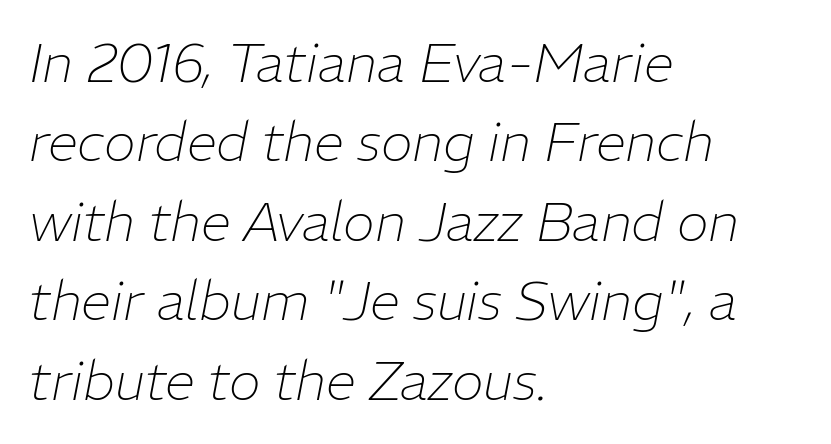
{"italic": "yes", "lean": "right", "slant_degrees": 11, "bold": "no", "weight": "thin", "width": "normal", "stroke_contrast": "low", "x_height": "medium", "monospaced": "no", "underline": "no", "align": "left", "line_spacing": "normal", "line_spacing_ratio": 1.47, "letter_spacing": "normal", "letter_spacing_em": 0.0, "glyph_px": 54}
